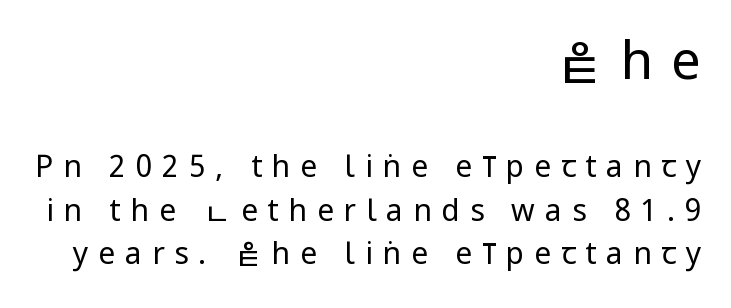
Inter-character spacing is expanded well beyond the font's built-in metrics. Weight: regular or lighter. The passage shown stacks its lines at a standard gap. These lines are rendered in a variable-pitch font. The earlier block is typeset at a bigger size than the later block.
